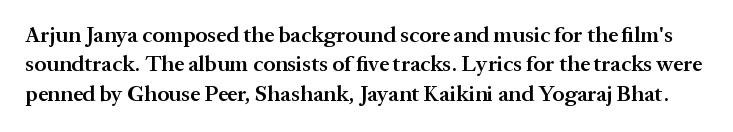
Default kerning and tracking; the words read as compact shapes. Successive baselines arrive at the customary interval. Slightly chunky letters — semibold, I'd say, not full bold. Italic: no, the glyphs are upright roman. Has an underline been added? It has not.
